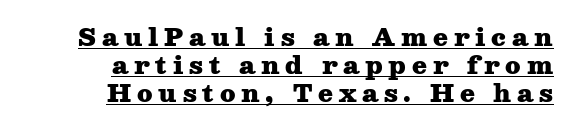
The image shows 24 px bold type, upright; set right-aligned, line spacing 1.17x, unusually wide letter spacing (+0.24 em), underlined.
